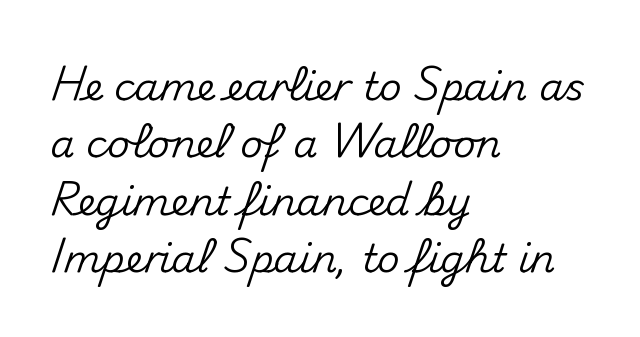
{"serif": "no", "width": "normal", "stroke_contrast": "medium", "x_height": "small", "monospaced": "no", "underline": "no", "align": "left", "line_spacing": "normal", "line_spacing_ratio": 1.47, "letter_spacing": "normal", "letter_spacing_em": 0.0, "glyph_px": 39}
